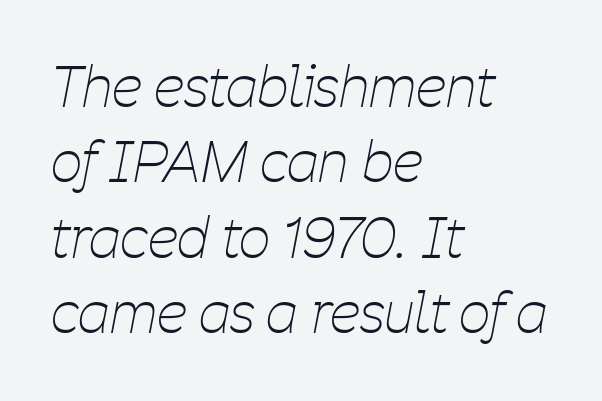
Q: Is the text bold? A: No.
Q: Is the text italic (slanted)? A: Yes, it leans right by about 11 degrees.
Q: Is the text underlined? A: No.
Q: How is the paragraph aligned? A: Left-aligned.
Q: Is the spacing between letters normal or unusually wide? A: Normal.
Q: Is the spacing between lines tight, normal or loose? A: Normal.
Q: Width (condensed, normal, or wide)? A: Condensed.
Q: Stroke contrast? A: Low.
Q: x-height? A: Medium.
Q: Monospaced? A: No.
